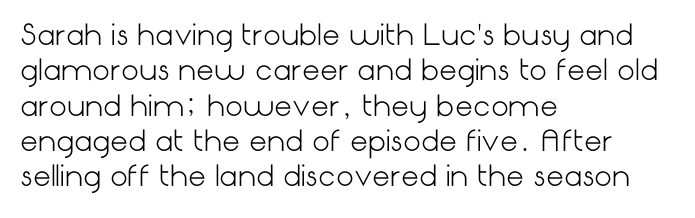
Q: Is the text bold? A: No.
Q: Is the text italic (slanted)? A: No, it is upright.
Q: Is the typeface a serif or a sans-serif typeface? A: Sans-serif.
Q: Is the text underlined? A: No.
Q: How is the paragraph aligned? A: Left-aligned.
Q: Is the spacing between letters normal or unusually wide? A: Normal.
Q: Is the spacing between lines tight, normal or loose? A: Normal.
Q: Width (condensed, normal, or wide)? A: Normal.
Q: Stroke contrast? A: Low.
Q: x-height? A: Medium.
